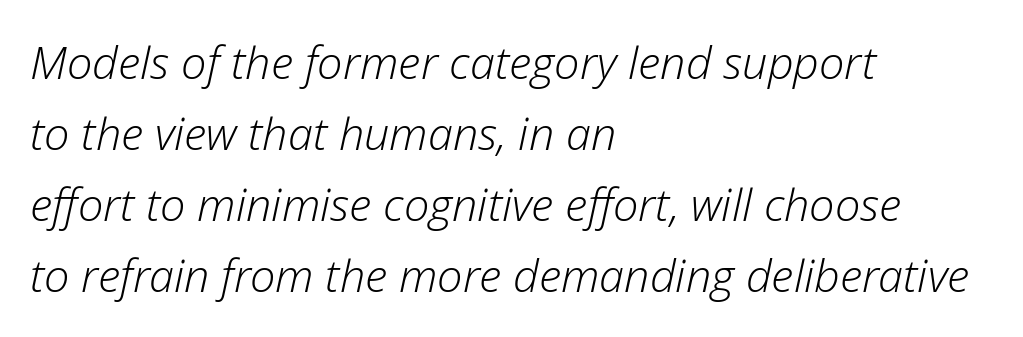
Looks like regular typesetting: each glyph gets only the width it needs. Stroke mass is kept to a normal reading level or below. Reading down the column, the eye jumps a familiar distance to each next line. The glyphs are unaccompanied by any horizontal stroke below them.
